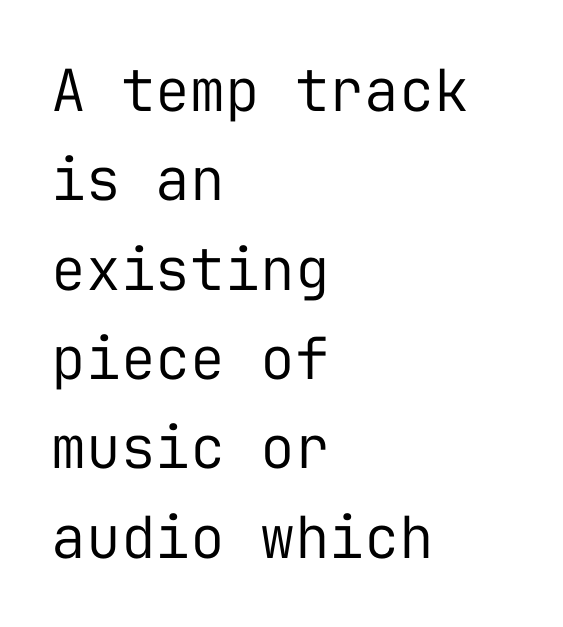
The image shows 58 px regular-weight sans-serif type, upright, monospaced; set left-aligned, normal line spacing (1.54x), normal letter spacing, not underlined; low stroke contrast and a medium x-height.
